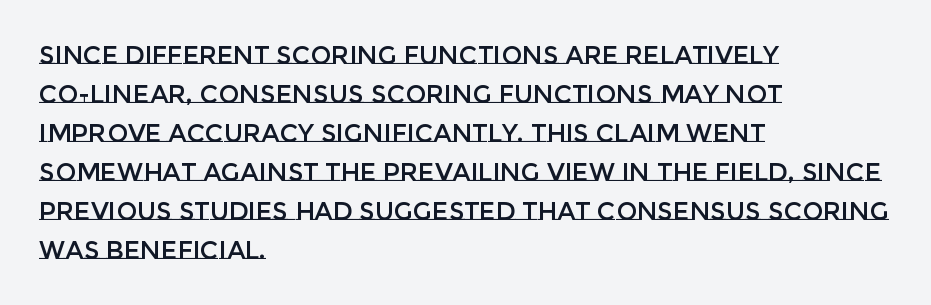
Q: Is the text italic (slanted)? A: No, it is upright.
Q: Is the text underlined? A: No.
Q: How is the paragraph aligned? A: Left-aligned.
Q: Is the spacing between letters normal or unusually wide? A: Normal.
Q: Is the spacing between lines tight, normal or loose? A: Normal.
